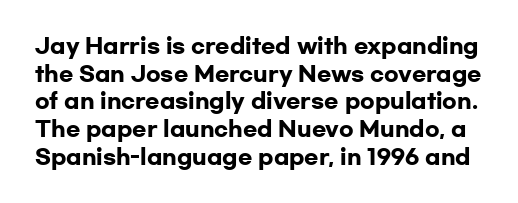
Q: Is the text bold? A: Yes.
Q: Is the text italic (slanted)? A: No, it is upright.
Q: Is the text underlined? A: No.
Q: Is the spacing between letters normal or unusually wide? A: Normal.
Q: Is the spacing between lines tight, normal or loose? A: Normal.
